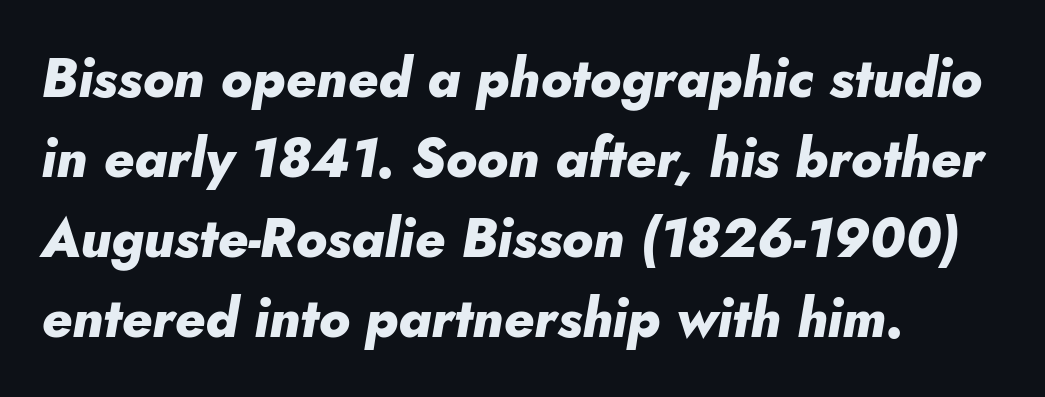
Slanted lettering throughout. Observe the ordinary spacing: letters are neighbours, not strangers. Proportional: the letters do not fall into vertical columns. Regular leading.
